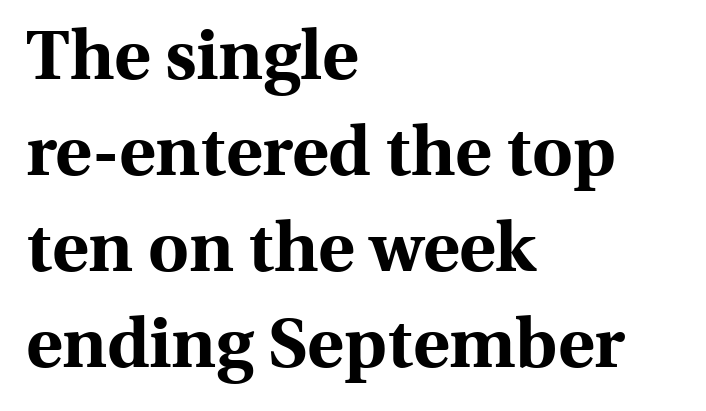
{"serif": "yes", "italic": "no", "bold": "yes", "weight": "bold", "width": "normal", "x_height": "medium", "monospaced": "no", "underline": "no", "align": "left", "line_spacing": "normal", "line_spacing_ratio": 1.37, "letter_spacing": "normal", "letter_spacing_em": 0.0, "glyph_px": 70}
